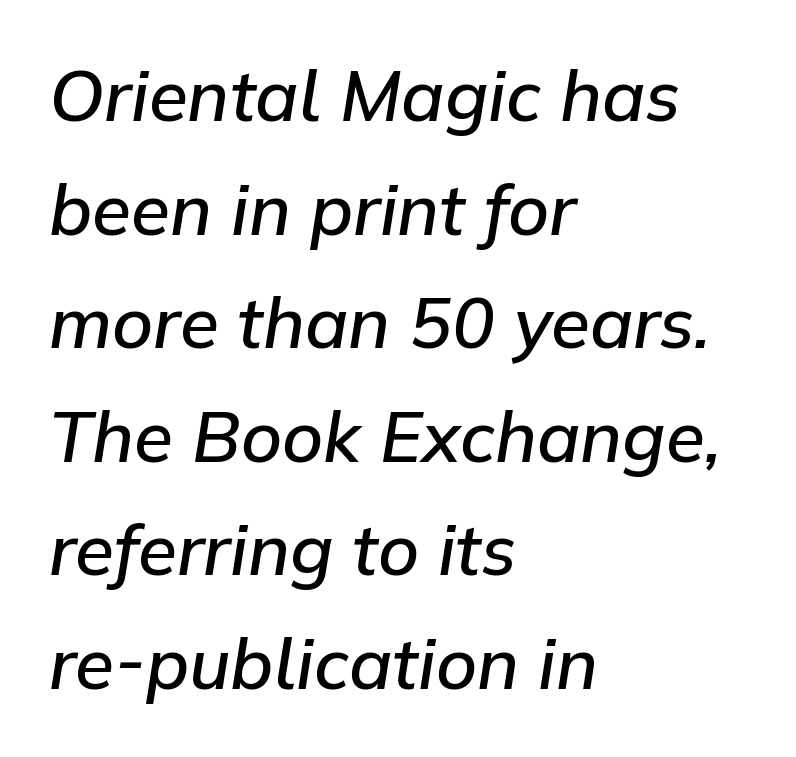
{"italic": "yes", "lean": "right", "slant_degrees": 9, "bold": "semi", "weight": "semibold", "width": "normal", "stroke_contrast": "low", "x_height": "medium", "monospaced": "no", "underline": "no", "align": "left", "line_spacing": "normal", "line_spacing_ratio": 1.6, "letter_spacing": "normal", "letter_spacing_em": 0.0, "glyph_px": 71}
